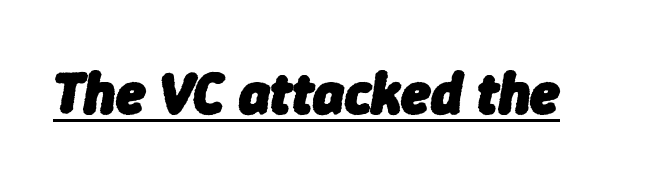
The image shows 59 px heavy type, italic (leaning right); set normal letter spacing, underlined; low stroke contrast and a medium x-height.
